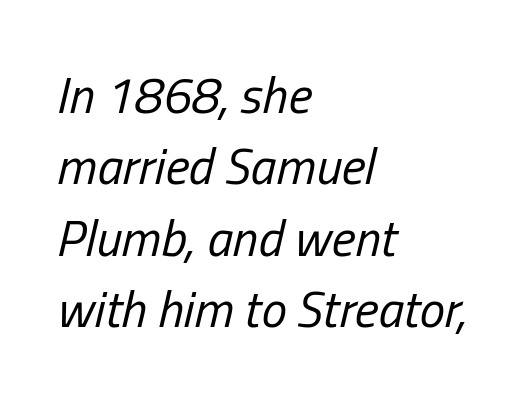
Characters are canted at an angle relative to the baseline's perpendicular. Reading down the block, your eye returns to a fixed left position each line. This rendering leaves character spacing at its baseline value. Spacing verdict: proportional, widths tailored to each character. No word sits above an underline.
